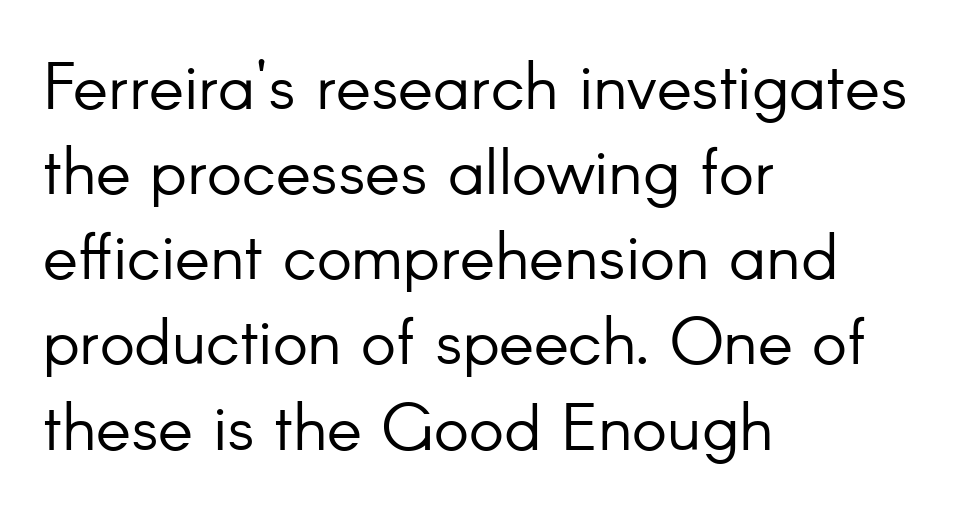
{"serif": "no", "italic": "no", "bold": "no", "weight": "light", "width": "normal", "stroke_contrast": "low", "x_height": "small", "monospaced": "no", "underline": "no", "align": "left", "line_spacing": "normal", "line_spacing_ratio": 1.29, "letter_spacing": "normal", "letter_spacing_em": 0.0, "glyph_px": 66}
